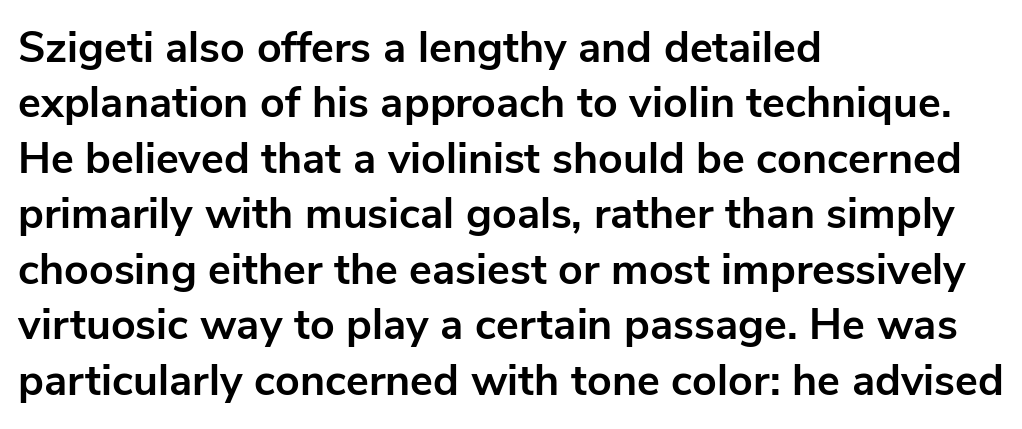
Q: Is the text bold? A: Yes.
Q: Is the text italic (slanted)? A: No, it is upright.
Q: Is the typeface a serif or a sans-serif typeface? A: Sans-serif.
Q: Is the text underlined? A: No.
Q: How is the paragraph aligned? A: Left-aligned.
Q: Is the spacing between letters normal or unusually wide? A: Normal.
Q: Is the spacing between lines tight, normal or loose? A: Normal.
Q: Width (condensed, normal, or wide)? A: Normal.
Q: Stroke contrast? A: Low.
Q: x-height? A: Medium.
Q: Monospaced? A: No.
